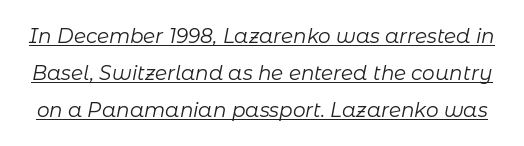
{"italic": "yes", "lean": "right", "slant_degrees": 11, "bold": "no", "underline": "yes", "line_spacing_ratio": 1.84, "letter_spacing": "normal", "letter_spacing_em": 0.0, "glyph_px": 20}
